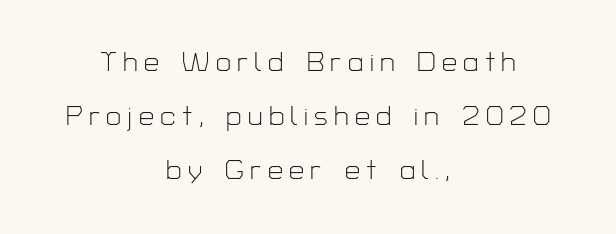
These lines were composed using upright roman letters. This sample trades compactness for vertical openness between lines. Characters follow at a spacing far wider than the type designer built in. Summary of weight: not heavy and not bold. Which margin do the lines hug? Neither — every line sits in the middle. Each row of text sits above clean, open space.
